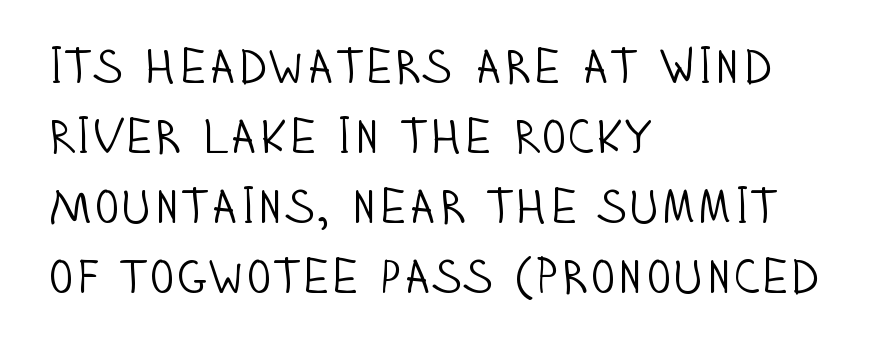
The image shows 48 px light, condensed sans-serif type, upright; set left-aligned, normal line spacing (1.46x), normal letter spacing, not underlined; low stroke contrast and a large x-height.
